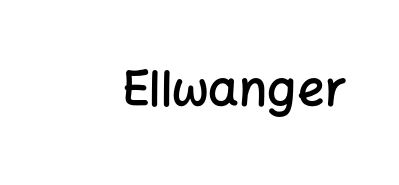
Q: Is the text bold? A: Semi-bold.
Q: Is the text italic (slanted)? A: No, it is upright.
Q: Is the typeface a serif or a sans-serif typeface? A: Sans-serif.
Q: Is the text underlined? A: No.
Q: Is the spacing between letters normal or unusually wide? A: Normal.
Q: Width (condensed, normal, or wide)? A: Normal.
Q: Stroke contrast? A: Low.
Q: x-height? A: Medium.
Q: Monospaced? A: No.
